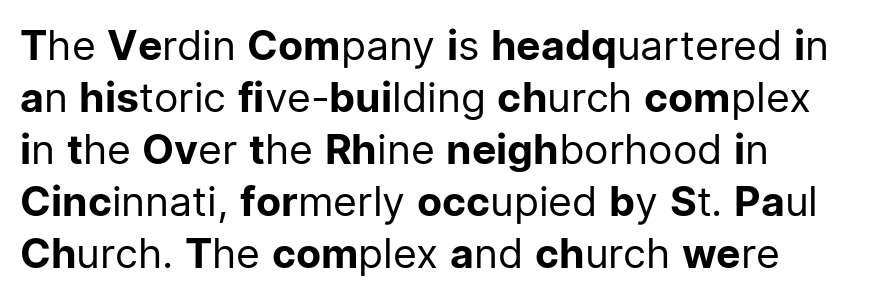
Q: Is the text bold? A: No.
Q: Is the text italic (slanted)? A: No, it is upright.
Q: Is the typeface a serif or a sans-serif typeface? A: Sans-serif.
Q: Is the text underlined? A: No.
Q: How is the paragraph aligned? A: Left-aligned.
Q: Is the spacing between letters normal or unusually wide? A: Normal.
Q: Is the spacing between lines tight, normal or loose? A: Normal.
Q: Width (condensed, normal, or wide)? A: Normal.
Q: Stroke contrast? A: Low.
Q: x-height? A: Medium.
Q: Monospaced? A: No.
